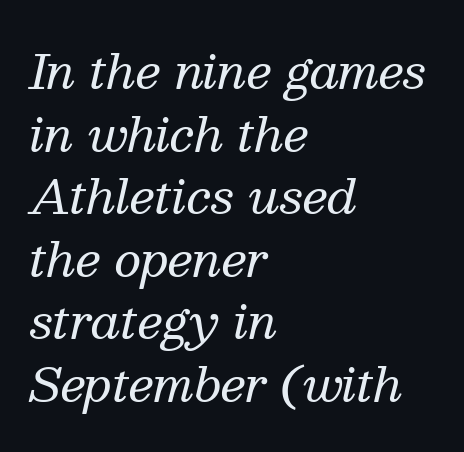
Q: Is the text bold? A: No.
Q: Is the text italic (slanted)? A: Yes, it leans right by about 13 degrees.
Q: Is the typeface a serif or a sans-serif typeface? A: Serif.
Q: Is the text underlined? A: No.
Q: How is the paragraph aligned? A: Left-aligned.
Q: Is the spacing between letters normal or unusually wide? A: Normal.
Q: Is the spacing between lines tight, normal or loose? A: Normal.
Q: Width (condensed, normal, or wide)? A: Normal.
Q: Stroke contrast? A: Medium.
Q: x-height? A: Medium.
Q: Monospaced? A: No.
